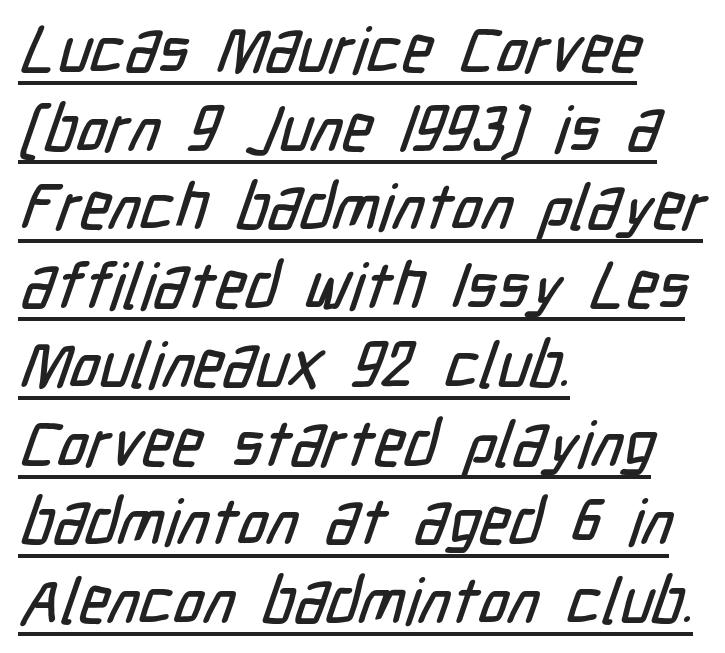
The image shows 64 px condensed sans-serif type; set left-aligned, line spacing 1.23x, normal letter spacing, underlined; low stroke contrast and a medium x-height.
